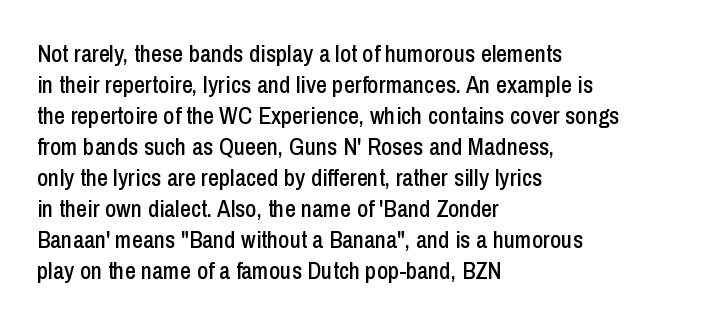
Q: Is the text italic (slanted)? A: No, it is upright.
Q: Is the text underlined? A: No.
Q: How is the paragraph aligned? A: Left-aligned.
Q: Is the spacing between letters normal or unusually wide? A: Normal.
Q: Is the spacing between lines tight, normal or loose? A: Normal.
